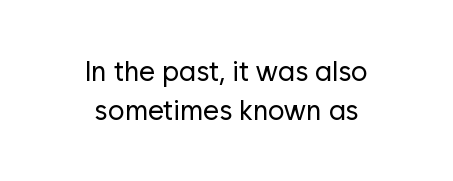
{"serif": "no", "italic": "no", "bold": "no", "weight": "regular", "width": "normal", "stroke_contrast": "low", "x_height": "medium", "monospaced": "no", "underline": "no", "align": "center", "line_spacing": "normal", "line_spacing_ratio": 1.38, "letter_spacing": "normal", "letter_spacing_em": 0.0, "glyph_px": 28}
